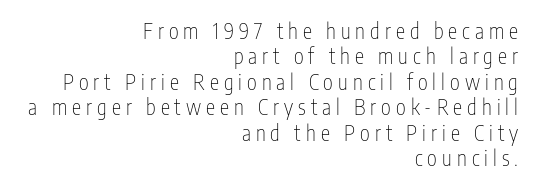
Q: Is the text bold? A: No.
Q: Is the text italic (slanted)? A: No, it is upright.
Q: Is the text underlined? A: No.
Q: How is the paragraph aligned? A: Right-aligned.
Q: Is the spacing between letters normal or unusually wide? A: Unusually wide.
